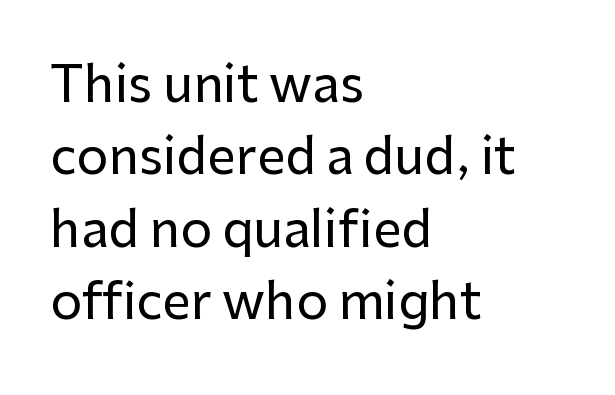
Q: Is the text italic (slanted)? A: No, it is upright.
Q: Is the typeface a serif or a sans-serif typeface? A: Sans-serif.
Q: Is the text underlined? A: No.
Q: How is the paragraph aligned? A: Left-aligned.
Q: Is the spacing between letters normal or unusually wide? A: Normal.
Q: Is the spacing between lines tight, normal or loose? A: Normal.
Q: Width (condensed, normal, or wide)? A: Normal.
Q: Stroke contrast? A: Low.
Q: x-height? A: Medium.
Q: Monospaced? A: No.
